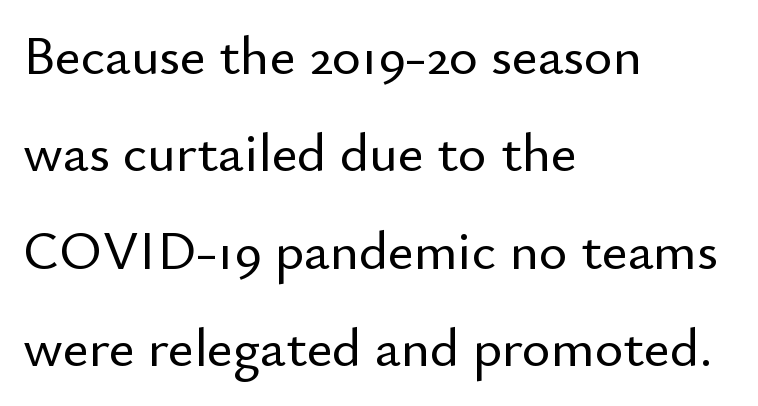
Q: Is the text italic (slanted)? A: No, it is upright.
Q: Is the typeface a serif or a sans-serif typeface? A: Sans-serif.
Q: Is the text underlined? A: No.
Q: How is the paragraph aligned? A: Left-aligned.
Q: Is the spacing between letters normal or unusually wide? A: Normal.
Q: Width (condensed, normal, or wide)? A: Normal.
Q: Stroke contrast? A: Low.
Q: x-height? A: Small.
Q: Monospaced? A: No.
